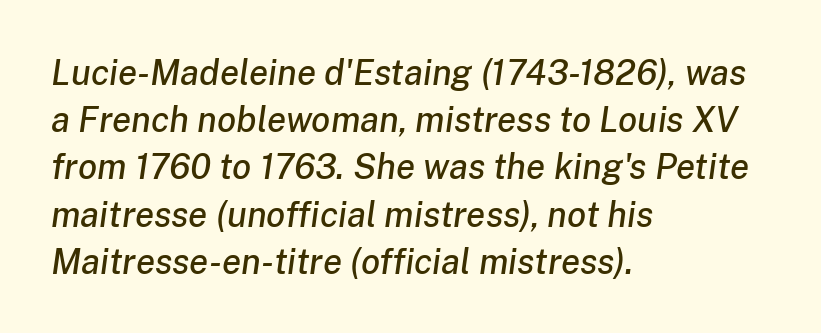
{"italic": "yes", "lean": "right", "slant_degrees": 8, "width": "normal", "stroke_contrast": "low", "x_height": "medium", "monospaced": "no", "underline": "no", "align": "left", "line_spacing": "normal", "line_spacing_ratio": 1.35, "letter_spacing": "normal", "letter_spacing_em": 0.0, "glyph_px": 35}
